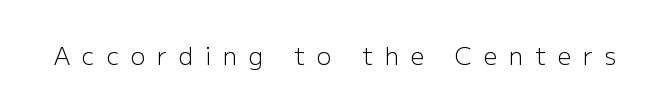
Rendered with straight, roman letterforms. Students, note that the glyphs here are deliberately spaced far apart. These glyphs show unthickened strokes, regular width or finer. Nobody drew a line under any word here.
